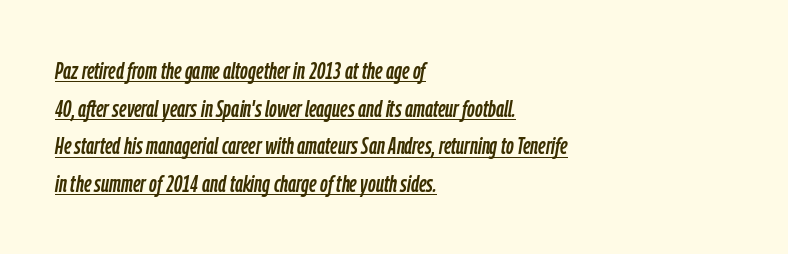
Q: Is the text italic (slanted)? A: Yes, it leans right by about 9 degrees.
Q: Is the text underlined? A: Yes.
Q: How is the paragraph aligned? A: Left-aligned.
Q: Is the spacing between letters normal or unusually wide? A: Normal.
Q: Is the spacing between lines tight, normal or loose? A: Normal.
